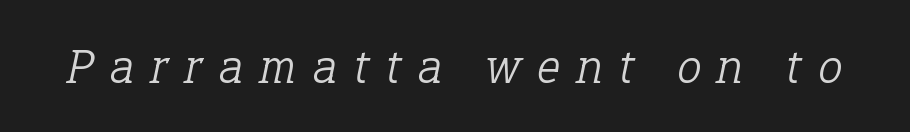
{"serif": "yes", "italic": "yes", "lean": "right", "slant_degrees": 12, "bold": "no", "weight": "light", "width": "normal", "stroke_contrast": "low", "x_height": "medium", "monospaced": "no", "underline": "no", "letter_spacing": "wide", "letter_spacing_em": 0.34, "glyph_px": 49}
